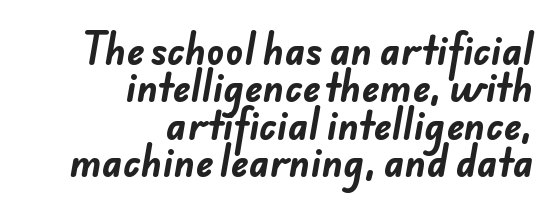
This sample uses a sans-serif face. One-word summary of the alignment: right. Is this a fixed-width face? No — the glyphs have proportional, varying widths. Rows of type sit shoulder to shoulder in the vertical direction.
